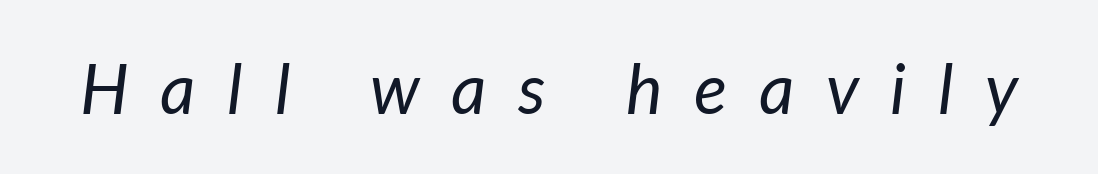
The image shows 69 px regular-weight type, italic (leaning right); set unusually wide letter spacing (+0.46 em), not underlined; low stroke contrast and a medium x-height.
